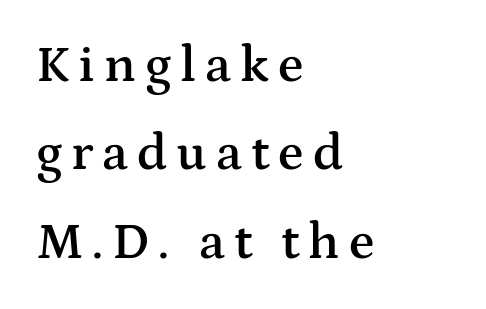
The image shows 52 px semibold, wide serif type, upright; set left-aligned, normal line spacing (1.7x), not underlined; medium stroke contrast and a medium x-height.
